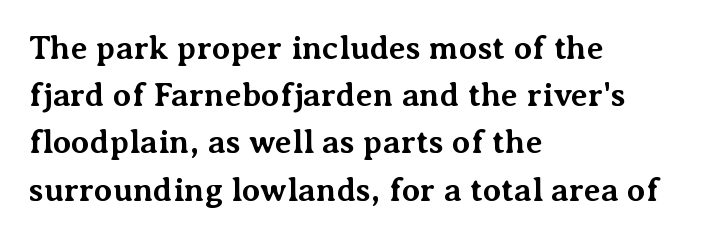
The image shows 33 px bold serif type, upright; set left-aligned, normal line spacing (1.43x), normal letter spacing, not underlined; medium stroke contrast and a medium x-height.
